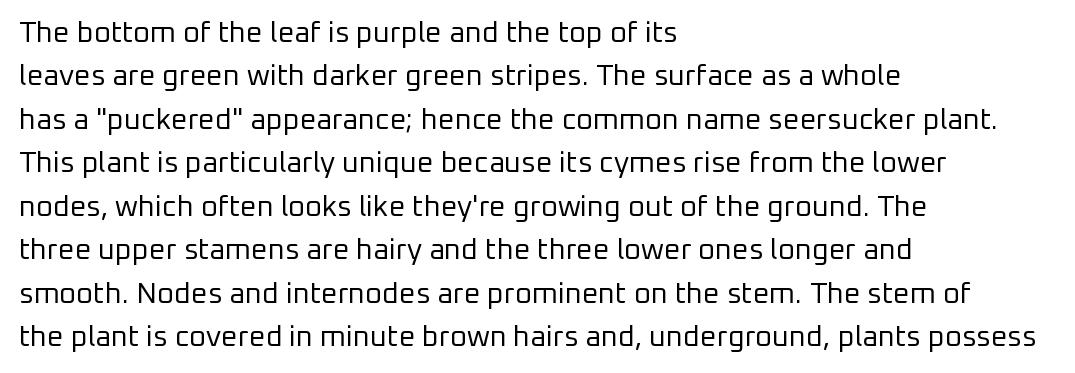
{"serif": "no", "italic": "no", "bold": "no", "weight": "regular", "width": "normal", "stroke_contrast": "low", "x_height": "medium", "monospaced": "no", "underline": "no", "align": "left", "line_spacing": "normal", "line_spacing_ratio": 1.5, "letter_spacing": "normal", "letter_spacing_em": 0.0, "glyph_px": 29}
